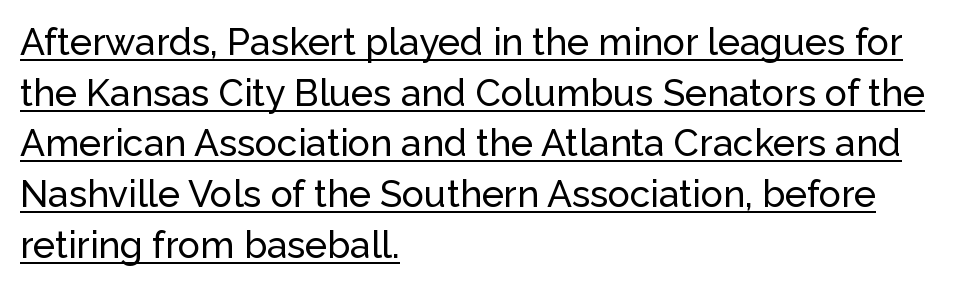
Q: Is the text italic (slanted)? A: No, it is upright.
Q: Is the typeface a serif or a sans-serif typeface? A: Sans-serif.
Q: Is the text underlined? A: Yes.
Q: How is the paragraph aligned? A: Left-aligned.
Q: Is the spacing between letters normal or unusually wide? A: Normal.
Q: Is the spacing between lines tight, normal or loose? A: Normal.
Q: Width (condensed, normal, or wide)? A: Normal.
Q: Stroke contrast? A: Low.
Q: x-height? A: Medium.
Q: Monospaced? A: No.
